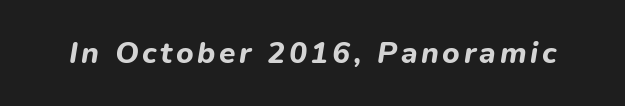
Is this a fixed-width face? No — the glyphs have proportional, varying widths. Is the type bold? Yes — the strokes are clearly thick and heavy. Observe the lean: these are italic letterforms. The gap between lines stays unmarked.
